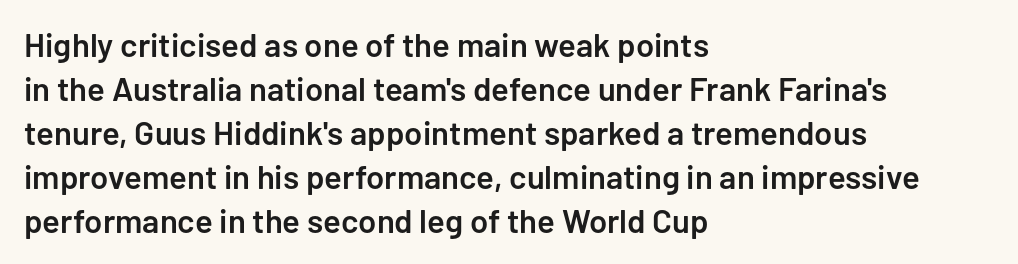
As a designer I'd log this as weight 600, semibold. Varying glyph widths throughout — classic text-font behaviour. Is this a sans? Yes — the strokes have no serifs. Honestly, the letter spacing is just normal — you wouldn't notice it. The string is rendered with underlining switched off.
